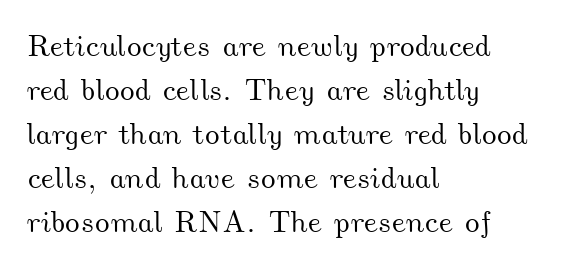
Q: Is the text underlined? A: No.
Q: How is the paragraph aligned? A: Left-aligned.
Q: Is the spacing between letters normal or unusually wide? A: Normal.
Q: Is the spacing between lines tight, normal or loose? A: Normal.
Q: Width (condensed, normal, or wide)? A: Wide.
Q: Stroke contrast? A: Medium.
Q: x-height? A: Small.
Q: Monospaced? A: No.
